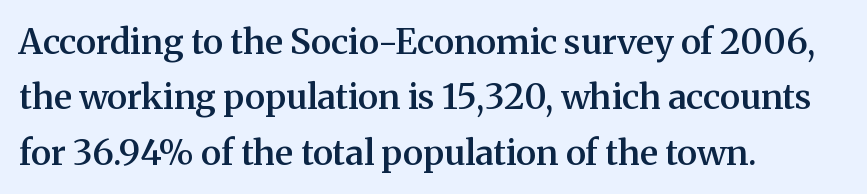
Q: Is the text bold? A: Semi-bold.
Q: Is the text italic (slanted)? A: No, it is upright.
Q: Is the typeface a serif or a sans-serif typeface? A: Serif.
Q: Is the text underlined? A: No.
Q: How is the paragraph aligned? A: Left-aligned.
Q: Is the spacing between letters normal or unusually wide? A: Normal.
Q: Is the spacing between lines tight, normal or loose? A: Normal.
Q: Width (condensed, normal, or wide)? A: Normal.
Q: Stroke contrast? A: Medium.
Q: x-height? A: Medium.
Q: Monospaced? A: No.
